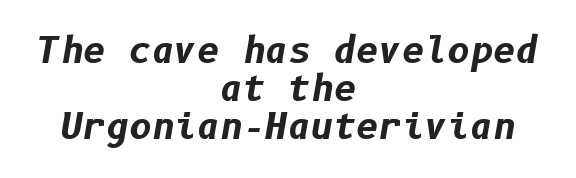
The line-height multiplier appears low, near solid setting. Tracking here is standard; glyphs follow each other at the usual distance. Italic? Definitely — the glyphs are oblique. Horizontally, the lines are justified to the midpoint only.
